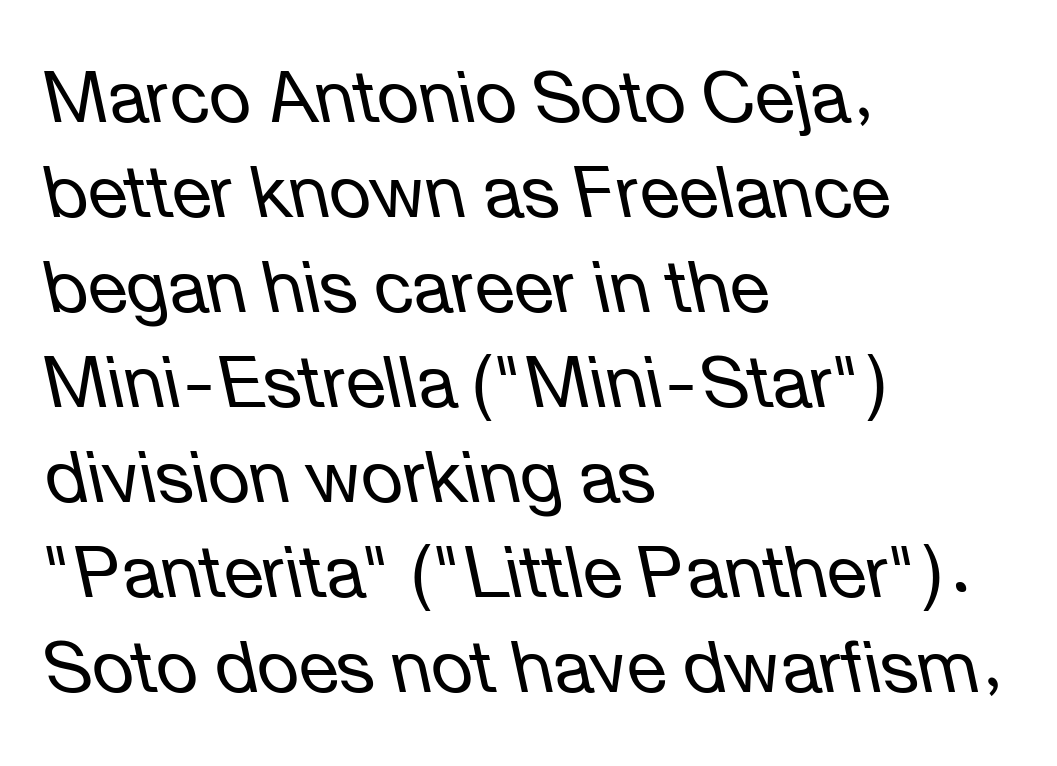
The image shows 72 px regular-weight type, italic (leaning left); set left-aligned, normal line spacing (1.32x), normal letter spacing, not underlined; low stroke contrast and a medium x-height.
